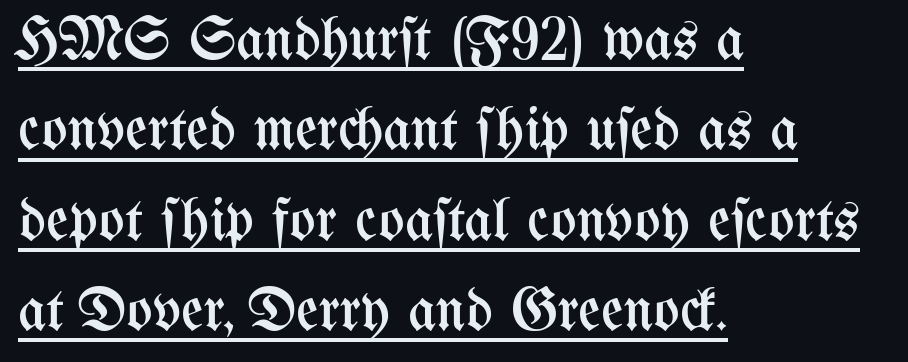
{"italic": "no", "bold": "no", "weight": "regular", "width": "condensed", "stroke_contrast": "medium", "x_height": "medium", "monospaced": "no", "underline": "yes", "align": "left", "line_spacing": "normal", "line_spacing_ratio": 1.48, "letter_spacing": "normal", "letter_spacing_em": 0.0, "glyph_px": 61}
